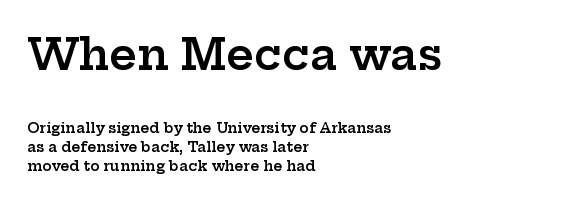
Q: Is the text bold? A: Semi-bold.
Q: Is the text italic (slanted)? A: No, it is upright.
Q: Is the typeface a serif or a sans-serif typeface? A: Serif.
Q: Is the text underlined? A: No.
Q: How is the paragraph aligned? A: Left-aligned.
Q: Is the spacing between letters normal or unusually wide? A: Normal.
Q: Is the spacing between lines tight, normal or loose? A: Normal.
Q: Which block of text is set in a larger size, the first (top) or the second (bottom)? A: The first (top) one.
Q: Width (condensed, normal, or wide)? A: Wide.
Q: Stroke contrast? A: Low.
Q: x-height? A: Medium.
Q: Monospaced? A: No.
